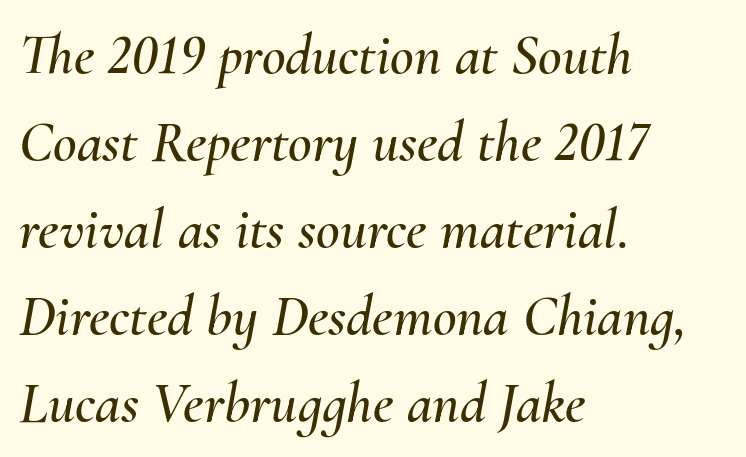
The image shows 58 px text type, italic (leaning right); set left-aligned, normal line spacing (1.5x), normal letter spacing, not underlined; medium stroke contrast and a small x-height.
